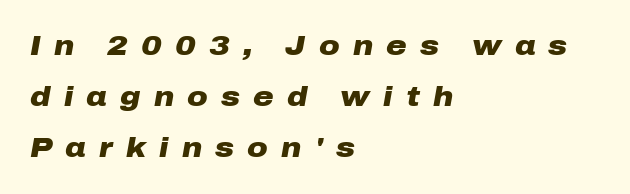
Someone cranked the tracking dial way up on this one. Decoration check: the copy has no underline. Do the characters align in a grid? No, the font is proportional. In terms of weight, the rendering is a true, heavy bold. All the whitespace from short lines collects on the right. The typography opts for an oblique posture over an upright one.
